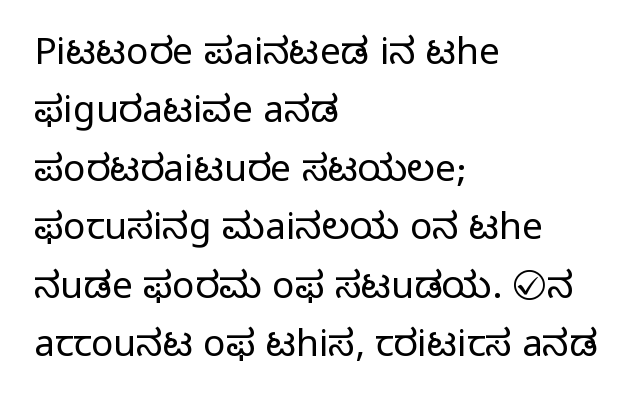
The image shows 37 px light sans-serif type, upright; set left-aligned, normal line spacing (1.58x), normal letter spacing, not underlined; low stroke contrast and a medium x-height.
